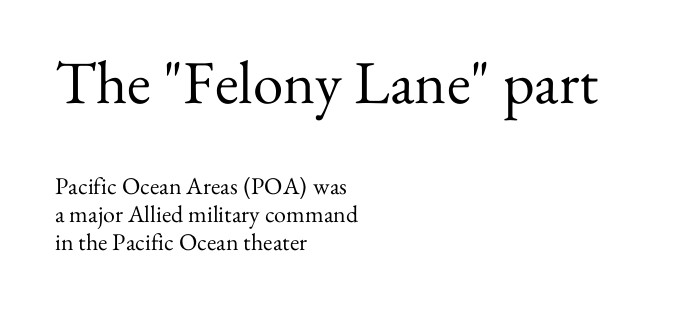
{"serif": "yes", "italic": "no", "bold": "no", "weight": "regular", "width": "normal", "stroke_contrast": "medium", "x_height": "small", "monospaced": "no", "underline": "no", "align": "left", "line_spacing_ratio": 1.17, "letter_spacing": "normal", "letter_spacing_em": 0.0, "larger_block": "first", "size_ratio": 2.54, "glyph_px": 61}
